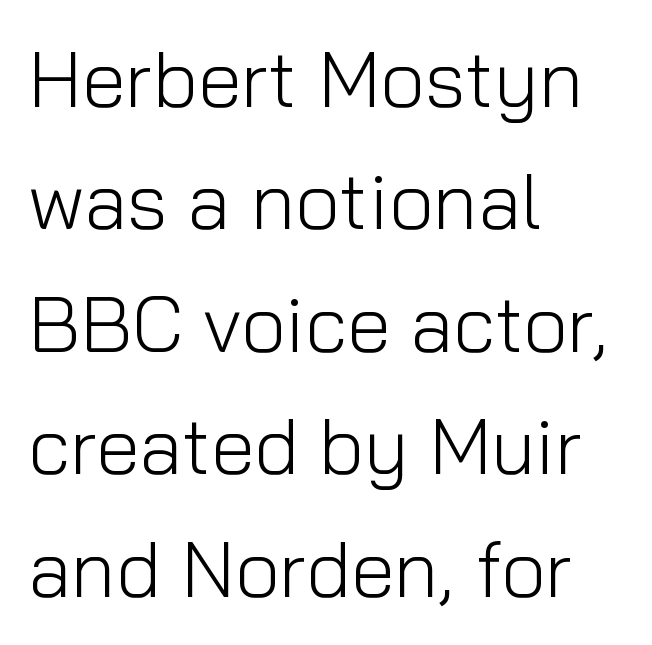
The font sits on the lighter half of the weight spectrum, regular included. The typography opts for an upright posture over an oblique one. All the whitespace from short lines collects on the right. Anything drawn beneath the words? Only blank space.
